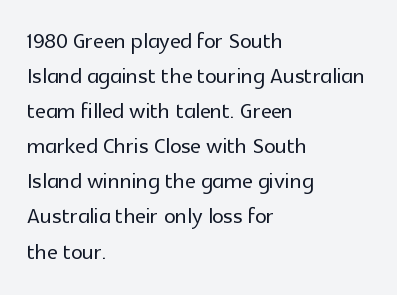
The image shows 29 px sans-serif type, upright; set left-aligned, line spacing 1.21x, normal letter spacing, not underlined; a medium x-height.
